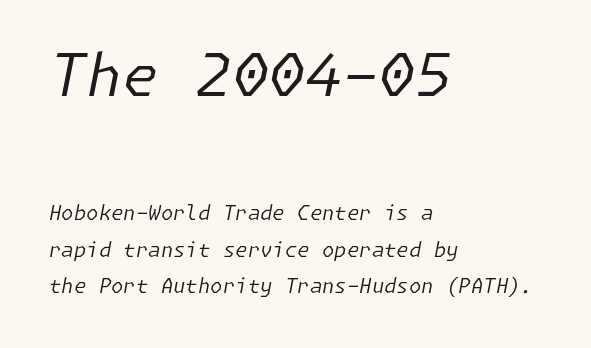
Q: Is the text bold? A: No.
Q: Is the text italic (slanted)? A: Yes, it leans right by about 11 degrees.
Q: Is the text underlined? A: No.
Q: How is the paragraph aligned? A: Left-aligned.
Q: Is the spacing between letters normal or unusually wide? A: Normal.
Q: Which block of text is set in a larger size, the first (top) or the second (bottom)? A: The first (top) one.
Q: Width (condensed, normal, or wide)? A: Normal.
Q: Stroke contrast? A: Low.
Q: x-height? A: Medium.
